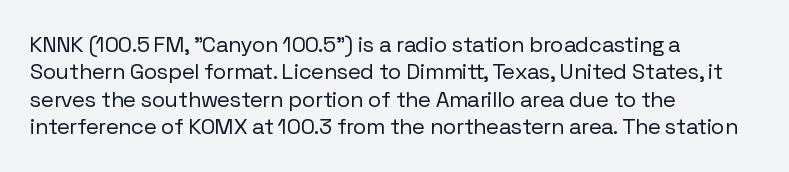
{"italic": "no", "bold": "no", "underline": "no", "align": "left", "line_spacing": "normal", "line_spacing_ratio": 1.25, "letter_spacing": "normal", "letter_spacing_em": 0.0, "glyph_px": 22}
